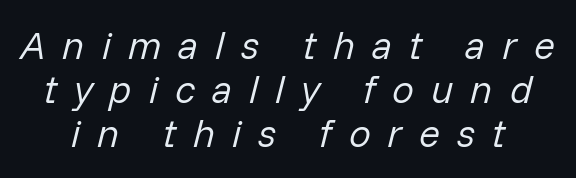
The image shows 39 px regular-weight type, italic (leaning right); set tight line spacing (1.13x), unusually wide letter spacing (+0.43 em), not underlined; low stroke contrast and a medium x-height.
